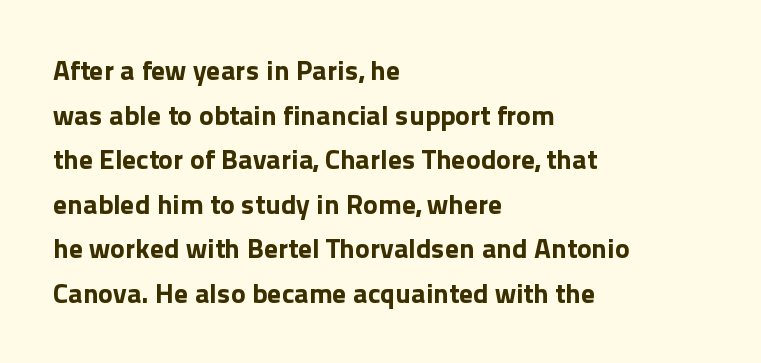
Typographically, this falls in the sans-serif category. The typography opts for an upright posture over an oblique one. Casual observation: everything's shoved over to the left. Descenders are the only things crossing below the line. Successive baselines arrive at the customary interval.
